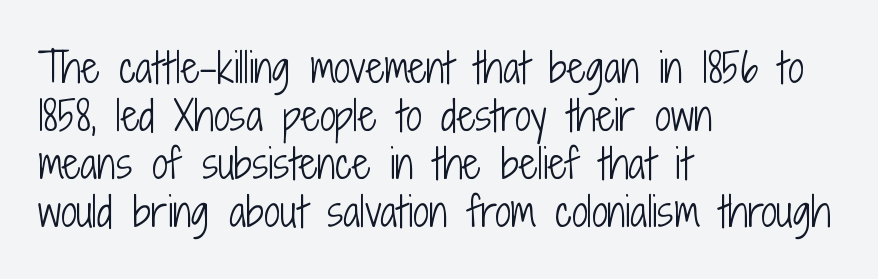
{"serif": "no", "italic": "no", "bold": "no", "weight": "light", "width": "condensed", "stroke_contrast": "low", "x_height": "medium", "monospaced": "no", "underline": "no", "align": "left", "line_spacing_ratio": 1.2, "letter_spacing": "normal", "letter_spacing_em": 0.0, "glyph_px": 40}
